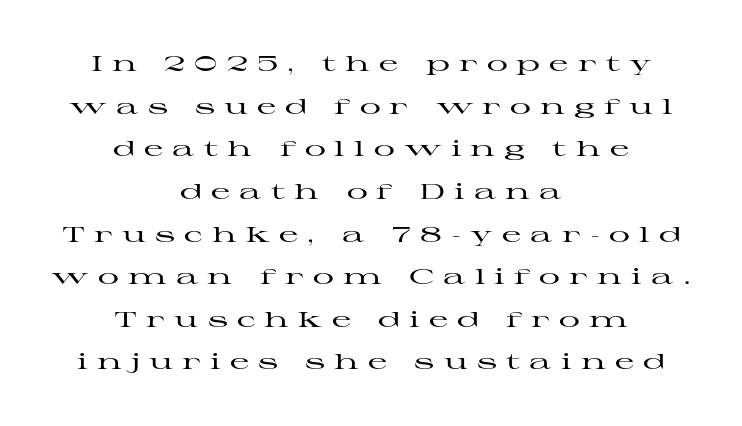
{"italic": "no", "underline": "no", "align": "center", "line_spacing": "loose", "line_spacing_ratio": 2.03, "letter_spacing": "wide", "letter_spacing_em": 0.44, "glyph_px": 21}
